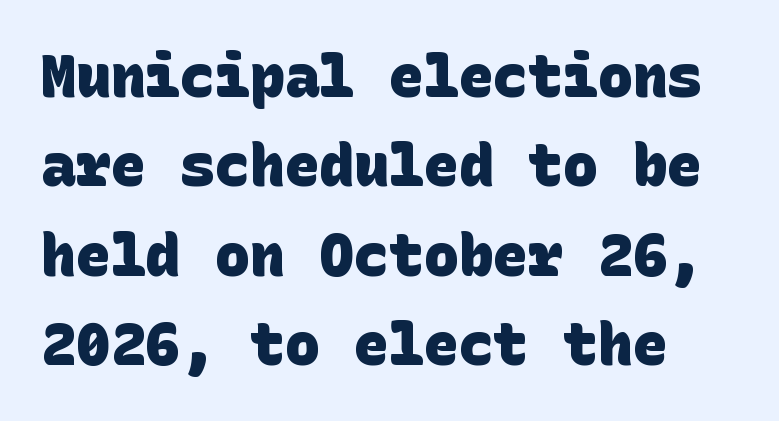
Does the weight exceed regular? Yes, all the way to bold. Tracking here is standard; glyphs follow each other at the usual distance. The baseline area is clear. Vertically, the passage feels balanced, rows spaced as you'd expect. Type style note: lacks serifs. The rendering anchors every line to the left-hand side.
